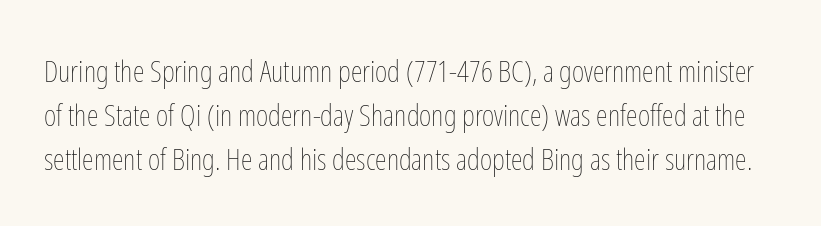
The image shows 30 px thin, condensed type, upright; set normal line spacing (1.47x), normal letter spacing, not underlined; low stroke contrast and a medium x-height.
